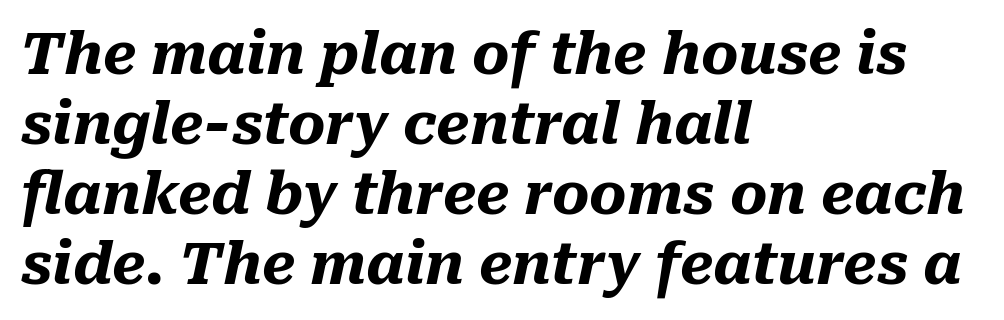
The font's italic variant was chosen for this text. Note the varied advance widths — an 'i' is clearly narrower than an 'm'. Every row of glyphs begins at an identical x-position on the left. The typesetting leans heavy: a genuine bold. Lines of text with bare space underneath. Look at the tracking — it's just the regular setting, nothing added.
